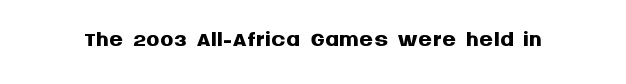
Q: Is the text bold? A: Yes.
Q: Is the text italic (slanted)? A: No, it is upright.
Q: Is the typeface a serif or a sans-serif typeface? A: Sans-serif.
Q: Is the text underlined? A: No.
Q: Is the spacing between letters normal or unusually wide? A: Normal.
Q: Width (condensed, normal, or wide)? A: Normal.
Q: Stroke contrast? A: Medium.
Q: x-height? A: Large.
Q: Monospaced? A: No.
